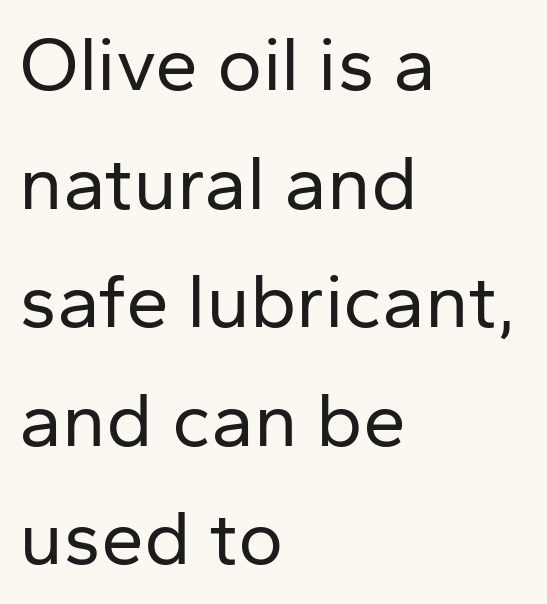
The image shows 77 px regular-weight sans-serif type, upright; set left-aligned, normal line spacing (1.54x), normal letter spacing, not underlined; low stroke contrast and a medium x-height.
